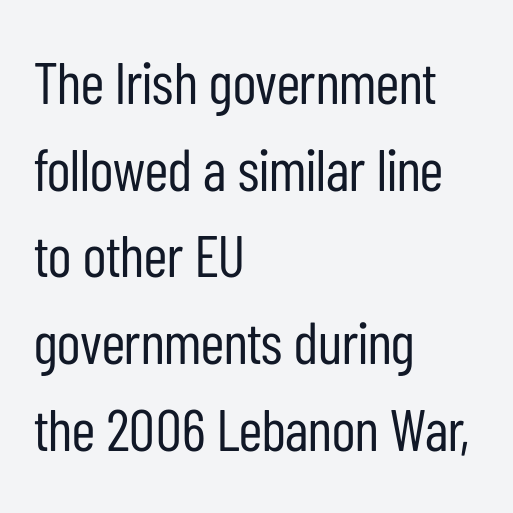
Tracking value appears to be zero — textbook default spacing. These lines are rendered in a variable-pitch font. Check the space under the baseline: it is left empty. Nothing sits at the stroke ends, so this counts as sans-serif. The setting favours the left margin, as ordinary paragraphs usually do.
